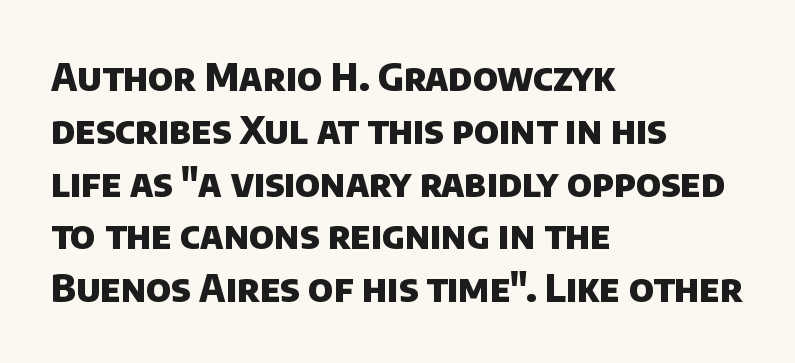
Q: Is the text bold? A: Yes.
Q: Is the typeface a serif or a sans-serif typeface? A: Sans-serif.
Q: Is the text underlined? A: No.
Q: How is the paragraph aligned? A: Left-aligned.
Q: Is the spacing between letters normal or unusually wide? A: Normal.
Q: Is the spacing between lines tight, normal or loose? A: Normal.
Q: Width (condensed, normal, or wide)? A: Normal.
Q: Stroke contrast? A: Low.
Q: x-height? A: Large.
Q: Monospaced? A: No.
